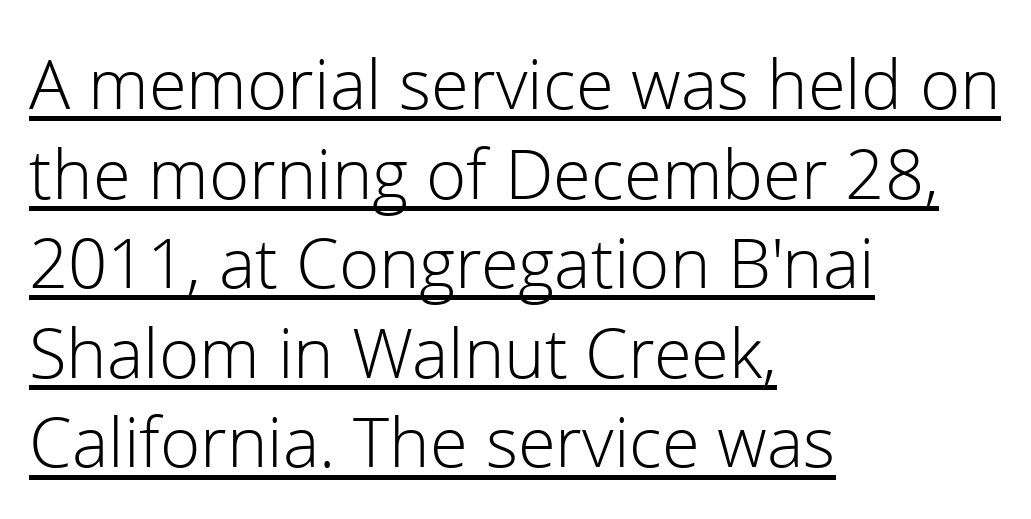
Q: Is the text bold? A: No.
Q: Is the text italic (slanted)? A: No, it is upright.
Q: Is the typeface a serif or a sans-serif typeface? A: Sans-serif.
Q: Is the text underlined? A: Yes.
Q: How is the paragraph aligned? A: Left-aligned.
Q: Is the spacing between letters normal or unusually wide? A: Normal.
Q: Width (condensed, normal, or wide)? A: Normal.
Q: Stroke contrast? A: Low.
Q: x-height? A: Medium.
Q: Monospaced? A: No.
